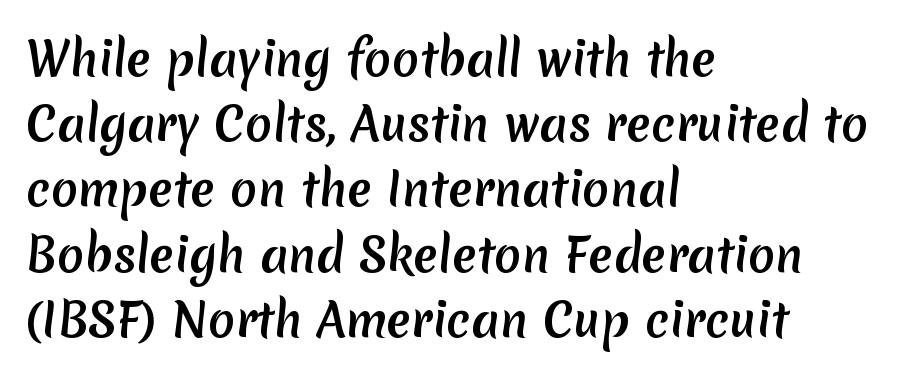
The image shows 45 px sans-serif type; set left-aligned, normal line spacing (1.45x), normal letter spacing, not underlined; medium stroke contrast and a medium x-height.
